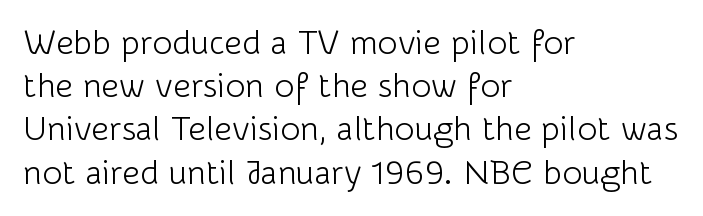
The image shows 34 px light sans-serif type, upright; set left-aligned, normal line spacing (1.27x), normal letter spacing, not underlined; low stroke contrast and a medium x-height.
